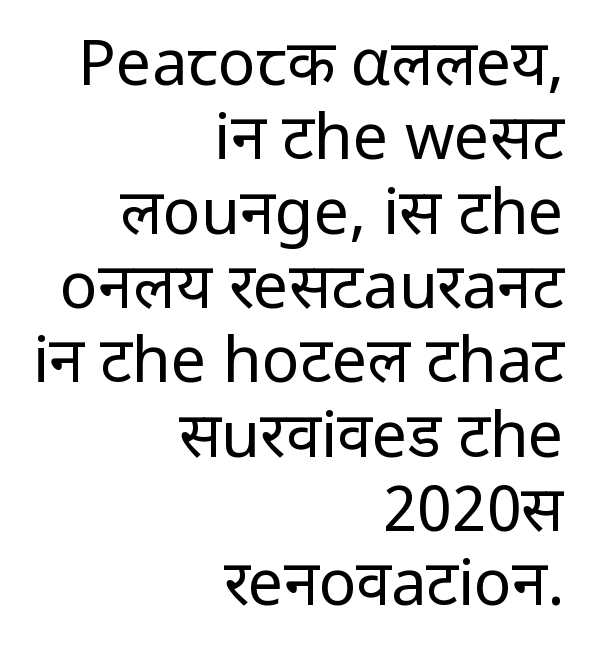
{"serif": "no", "italic": "no", "bold": "no", "weight": "regular", "width": "normal", "stroke_contrast": "low", "x_height": "medium", "monospaced": "no", "underline": "no", "align": "right", "line_spacing_ratio": 1.18, "letter_spacing": "normal", "letter_spacing_em": 0.0, "glyph_px": 63}
